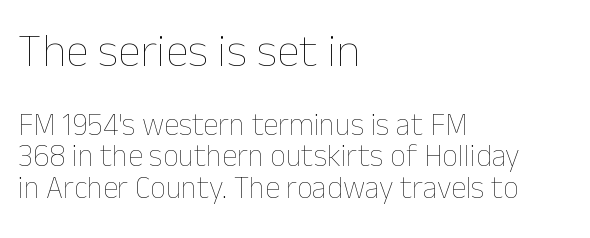
The image shows 47 px thin type, upright; set left-aligned, tight line spacing (1.01x), normal letter spacing, not underlined; the first (top) block is 1.52x larger; low stroke contrast and a medium x-height.
